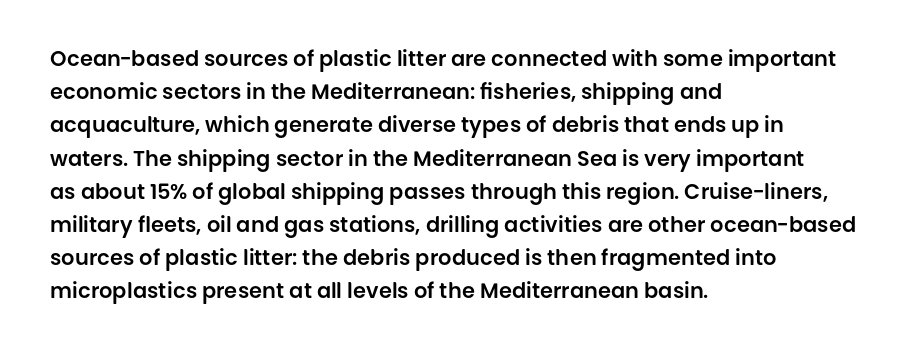
Q: Is the text italic (slanted)? A: No, it is upright.
Q: Is the text underlined? A: No.
Q: How is the paragraph aligned? A: Left-aligned.
Q: Is the spacing between letters normal or unusually wide? A: Normal.
Q: Is the spacing between lines tight, normal or loose? A: Normal.
